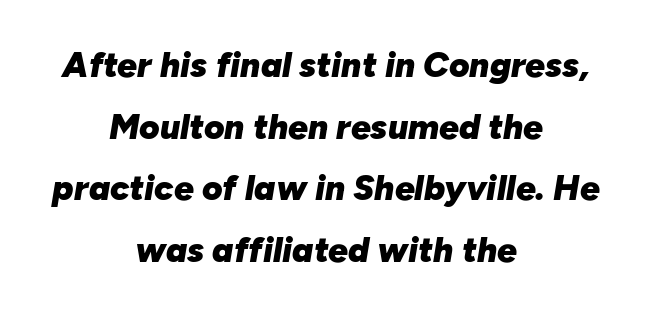
Spacing between characters is what you'd get straight out of the box. This rendering features lettering with no underline. Note the varied advance widths — an 'i' is clearly narrower than an 'm'. Every letter is thick-stroked: bold, no question. Leftover space on each line is divided equally before and after the words. Compared with ordinary roman type, these characters are visibly tilted.
